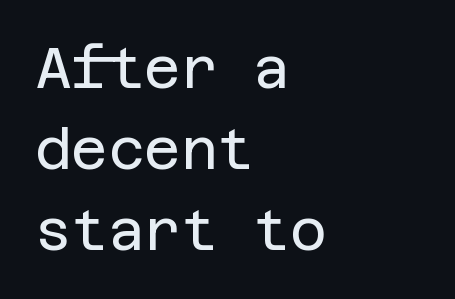
{"serif": "no", "italic": "no", "bold": "no", "weight": "regular", "width": "normal", "stroke_contrast": "low", "x_height": "large", "underline": "no", "align": "left", "line_spacing": "normal", "line_spacing_ratio": 1.45, "letter_spacing": "normal", "letter_spacing_em": 0.0, "glyph_px": 56}
